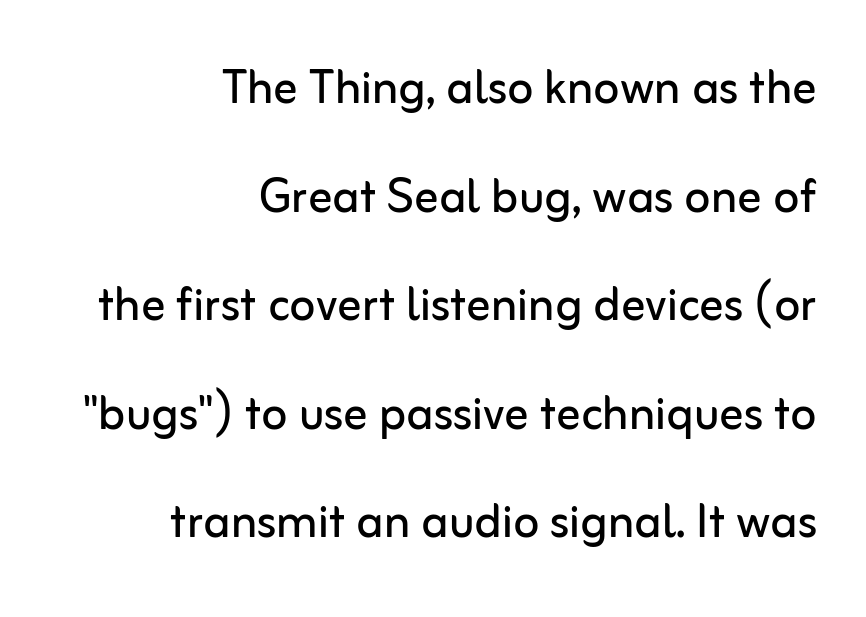
{"serif": "no", "italic": "no", "bold": "no", "weight": "regular", "width": "normal", "stroke_contrast": "low", "x_height": "medium", "monospaced": "no", "underline": "no", "align": "right", "line_spacing_ratio": 1.81, "letter_spacing": "normal", "letter_spacing_em": 0.0, "glyph_px": 60}
